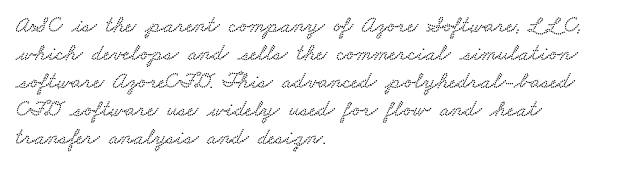
Spacing between characters is what you'd get straight out of the box. No word sits above an underline. Casual observation: everything's shoved over to the left.
